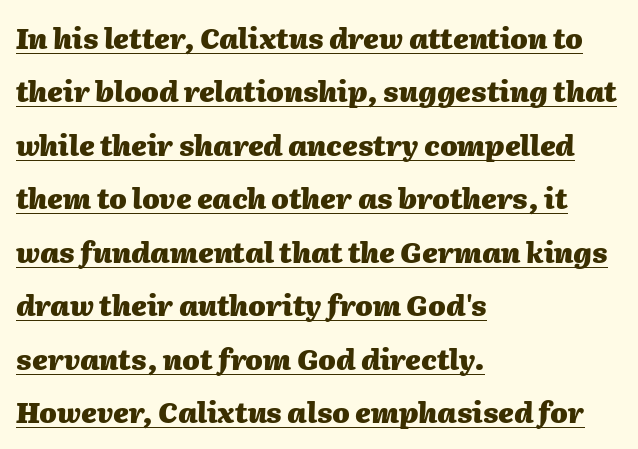
Line starts are locked; line ends wander. The passage shown leans; its letterforms are oblique. You could not count columns in this text — the font is proportionally spaced. The lettering is marked with a stroke running underneath it. The line texture is even and compact thanks to regular tracking.
